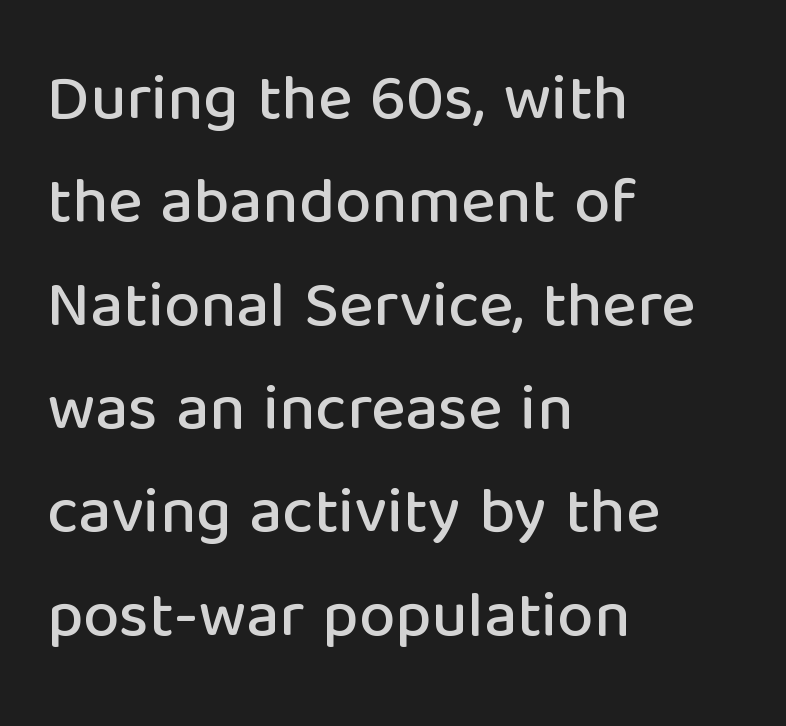
Q: Is the text italic (slanted)? A: No, it is upright.
Q: Is the typeface a serif or a sans-serif typeface? A: Sans-serif.
Q: Is the text underlined? A: No.
Q: How is the paragraph aligned? A: Left-aligned.
Q: Is the spacing between letters normal or unusually wide? A: Normal.
Q: Is the spacing between lines tight, normal or loose? A: Normal.
Q: Width (condensed, normal, or wide)? A: Normal.
Q: Stroke contrast? A: Low.
Q: x-height? A: Medium.
Q: Monospaced? A: No.
